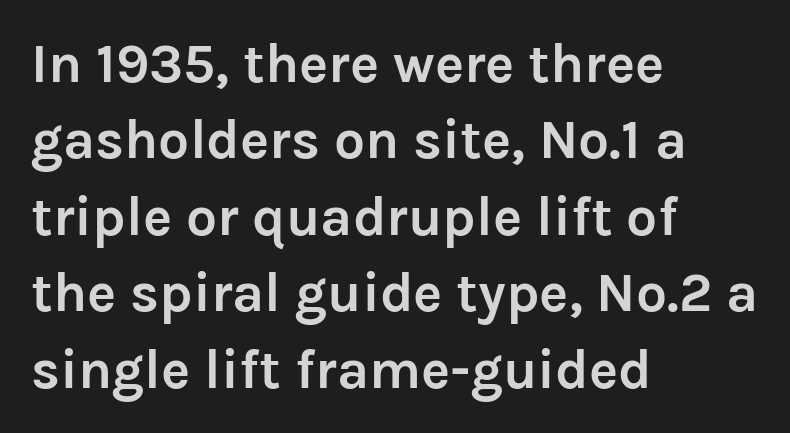
Q: Is the text bold? A: Yes.
Q: Is the text italic (slanted)? A: No, it is upright.
Q: Is the typeface a serif or a sans-serif typeface? A: Sans-serif.
Q: Is the text underlined? A: No.
Q: How is the paragraph aligned? A: Left-aligned.
Q: Is the spacing between letters normal or unusually wide? A: Normal.
Q: Is the spacing between lines tight, normal or loose? A: Normal.
Q: Width (condensed, normal, or wide)? A: Normal.
Q: Stroke contrast? A: Low.
Q: x-height? A: Medium.
Q: Monospaced? A: No.
